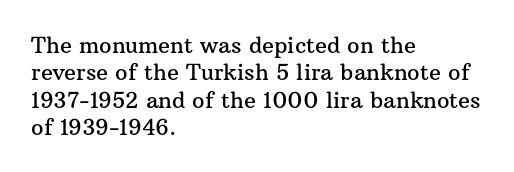
{"italic": "no", "underline": "no", "align": "left", "line_spacing_ratio": 1.24, "letter_spacing": "normal", "letter_spacing_em": 0.0, "glyph_px": 22}
